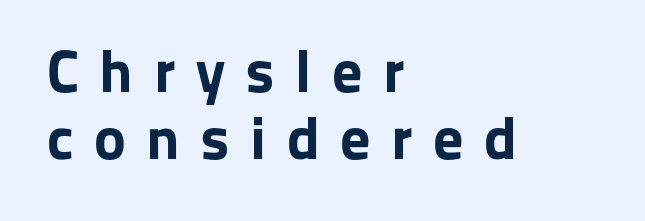
Line spacing here is tight. Is the type bold? Yes — the strokes are clearly thick and heavy. Horizontal alignment here is leftward, the default for most running prose. The glyphs are unaccompanied by any horizontal stroke below them. Think of a printed novel: that variable character pitch is what you see here. This rendering widens character spacing well past its baseline value.
